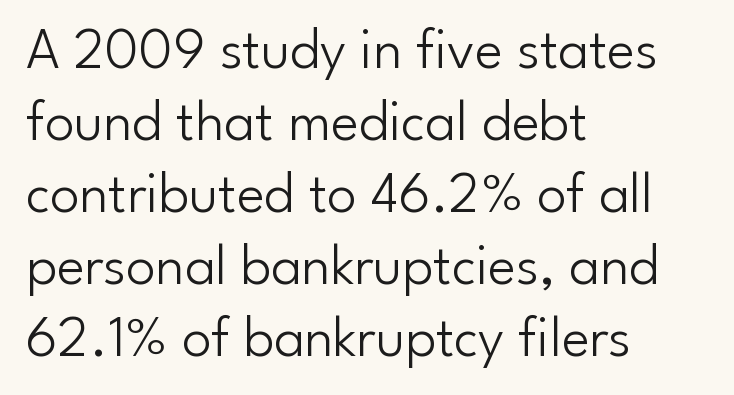
Q: Is the text bold? A: No.
Q: Is the text italic (slanted)? A: No, it is upright.
Q: Is the typeface a serif or a sans-serif typeface? A: Sans-serif.
Q: Is the text underlined? A: No.
Q: How is the paragraph aligned? A: Left-aligned.
Q: Is the spacing between letters normal or unusually wide? A: Normal.
Q: Width (condensed, normal, or wide)? A: Normal.
Q: Stroke contrast? A: Low.
Q: x-height? A: Small.
Q: Monospaced? A: No.
